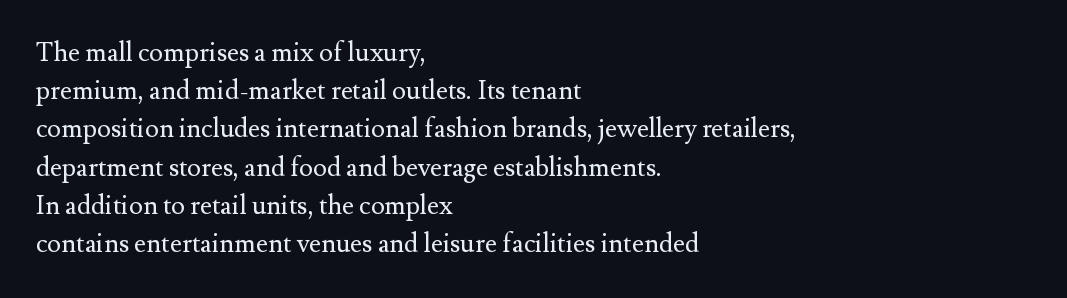
Q: Is the text bold? A: No.
Q: Is the text italic (slanted)? A: No, it is upright.
Q: Is the text underlined? A: No.
Q: How is the paragraph aligned? A: Left-aligned.
Q: Is the spacing between letters normal or unusually wide? A: Normal.
Q: Is the spacing between lines tight, normal or loose? A: Normal.
